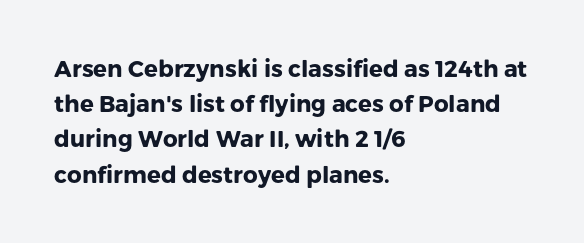
Q: Is the text bold? A: Yes.
Q: Is the text italic (slanted)? A: No, it is upright.
Q: Is the text underlined? A: No.
Q: How is the paragraph aligned? A: Left-aligned.
Q: Is the spacing between letters normal or unusually wide? A: Normal.
Q: Is the spacing between lines tight, normal or loose? A: Normal.
